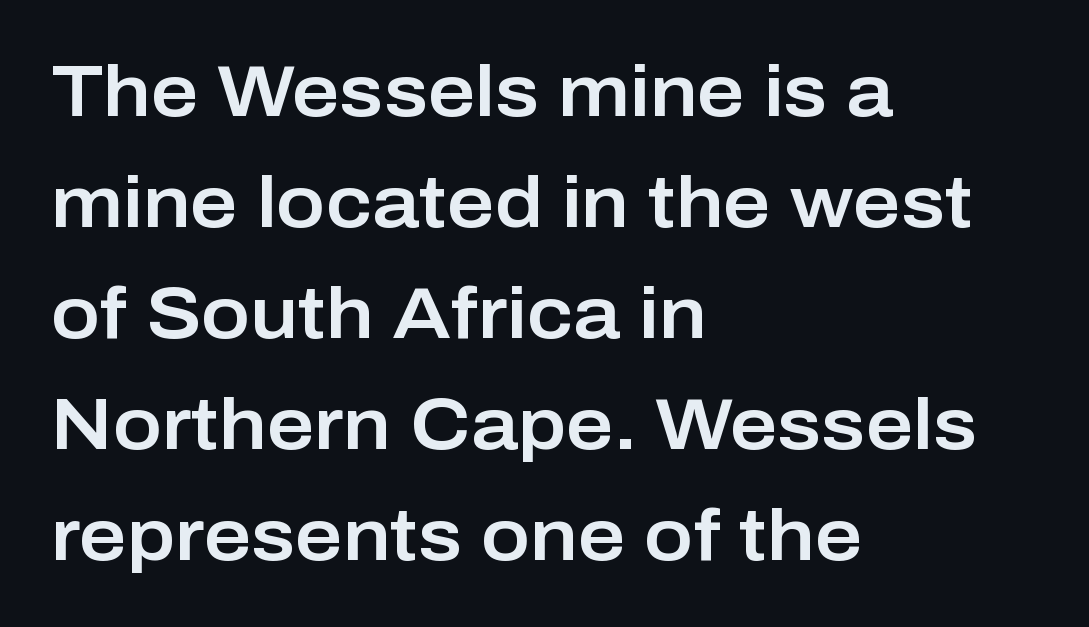
Characters remain perfectly vertical along every line. Layout note: lines flush left. The letters advance in unequal steps, a hallmark of proportional type. To sum up the face: it is a sans, with no serifs. The letters sit at their default tracking, neither squeezed nor spread. Just letters on the line, the space beneath them empty.
